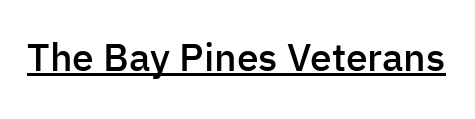
The characters look somewhat weighty, a semibold short of true bold. Note the varied advance widths — an 'i' is clearly narrower than an 'm'. Posture: upright roman. Check the space under the baseline: a stroke is drawn there. Words appear dense and cohesive because spacing is normal. Nope, no serifs anywhere on these letters.
